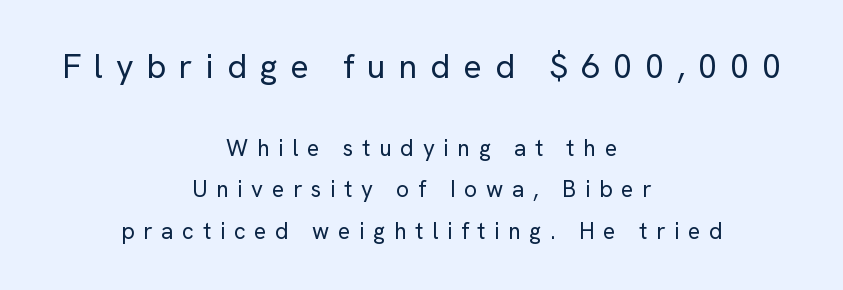
{"serif": "no", "italic": "no", "bold": "no", "weight": "regular", "width": "normal", "stroke_contrast": "low", "x_height": "medium", "monospaced": "no", "underline": "no", "align": "center", "line_spacing_ratio": 1.81, "letter_spacing": "wide", "letter_spacing_em": 0.38, "larger_block": "first", "size_ratio": 1.48, "glyph_px": 34}
